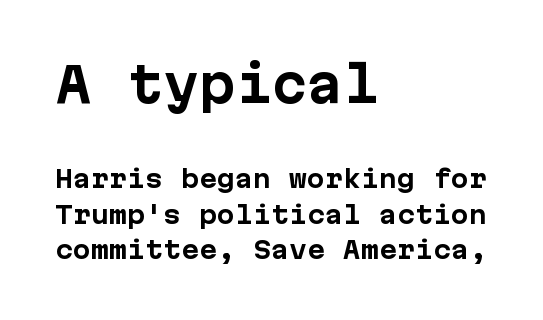
Q: Is the text bold? A: Yes.
Q: Is the text italic (slanted)? A: No, it is upright.
Q: Is the typeface a serif or a sans-serif typeface? A: Sans-serif.
Q: Is the text underlined? A: No.
Q: How is the paragraph aligned? A: Left-aligned.
Q: Is the spacing between letters normal or unusually wide? A: Normal.
Q: Is the spacing between lines tight, normal or loose? A: Normal.
Q: Which block of text is set in a larger size, the first (top) or the second (bottom)? A: The first (top) one.
Q: Width (condensed, normal, or wide)? A: Normal.
Q: Stroke contrast? A: Low.
Q: x-height? A: Medium.
